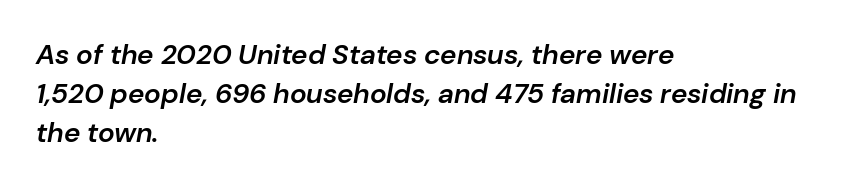
Characters are canted at an angle relative to the baseline's perpendicular. The letters advance in unequal steps, a hallmark of proportional type. The block of text has a typical density, with ordinary space between rows. The passage shown has conventional tracking throughout. Descenders are the only things crossing below the line.
